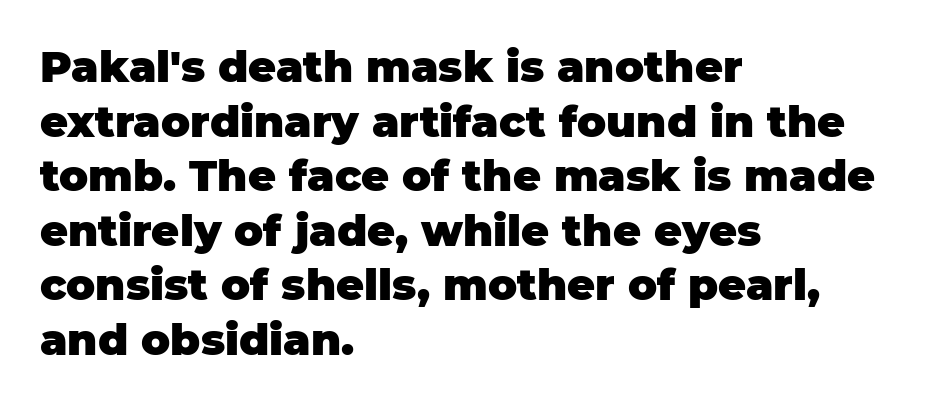
Q: Is the text bold? A: Yes.
Q: Is the text italic (slanted)? A: No, it is upright.
Q: Is the typeface a serif or a sans-serif typeface? A: Sans-serif.
Q: Is the text underlined? A: No.
Q: How is the paragraph aligned? A: Left-aligned.
Q: Is the spacing between letters normal or unusually wide? A: Normal.
Q: Is the spacing between lines tight, normal or loose? A: Normal.
Q: Width (condensed, normal, or wide)? A: Normal.
Q: Stroke contrast? A: Low.
Q: x-height? A: Large.
Q: Monospaced? A: No.
